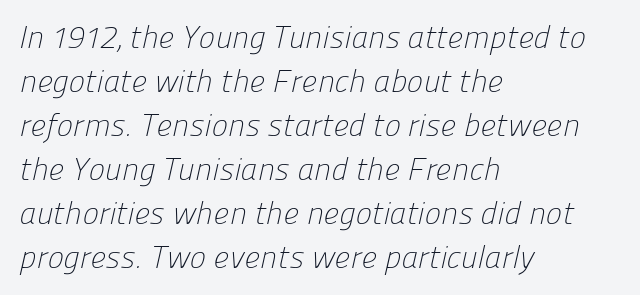
Q: Is the text bold? A: No.
Q: Is the typeface a serif or a sans-serif typeface? A: Sans-serif.
Q: Is the text underlined? A: No.
Q: How is the paragraph aligned? A: Left-aligned.
Q: Is the spacing between letters normal or unusually wide? A: Normal.
Q: Is the spacing between lines tight, normal or loose? A: Normal.
Q: Width (condensed, normal, or wide)? A: Normal.
Q: Stroke contrast? A: Low.
Q: x-height? A: Medium.
Q: Monospaced? A: No.
